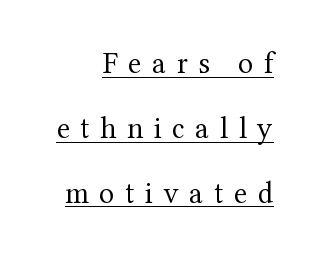
The image shows 31 px regular-weight serif type, upright; set right-aligned, loose line spacing (2.09x), unusually wide letter spacing (+0.34 em), underlined; medium stroke contrast and a medium x-height.
